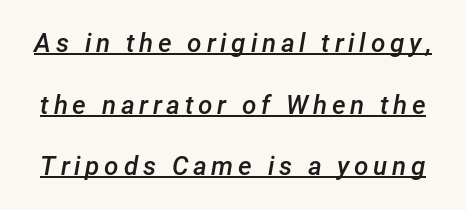
The image shows 26 px text type, italic (leaning right); set loose line spacing (2.37x), underlined.
